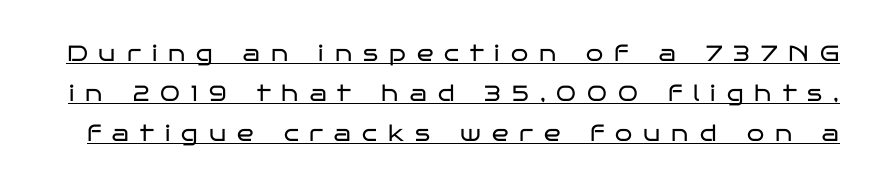
{"italic": "no", "bold": "no", "underline": "yes", "line_spacing_ratio": 1.82, "letter_spacing": "wide", "letter_spacing_em": 0.5, "glyph_px": 22}
